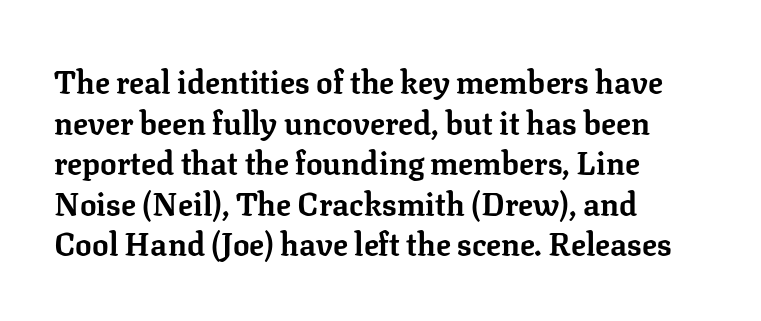
The image shows 31 px bold serif type, upright; set left-aligned, normal line spacing (1.31x), normal letter spacing, not underlined; low stroke contrast and a medium x-height.
